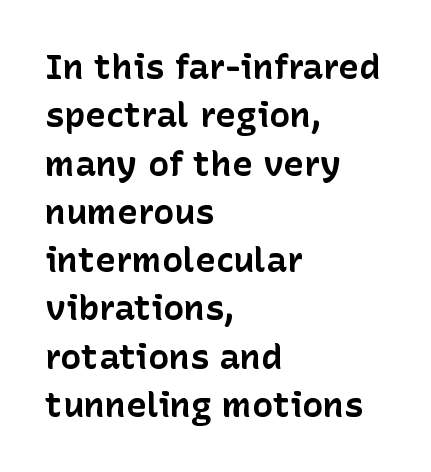
{"serif": "no", "italic": "no", "bold": "yes", "weight": "bold", "width": "normal", "stroke_contrast": "low", "x_height": "medium", "monospaced": "no", "underline": "no", "align": "left", "line_spacing": "normal", "line_spacing_ratio": 1.38, "letter_spacing": "normal", "letter_spacing_em": 0.0, "glyph_px": 35}
